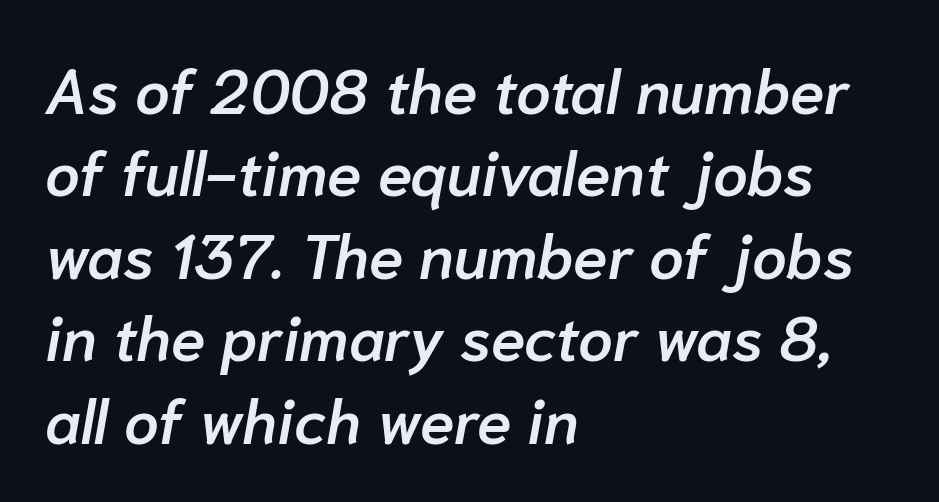
Q: Is the text bold? A: Semi-bold.
Q: Is the text italic (slanted)? A: Yes, it leans right by about 10 degrees.
Q: Is the text underlined? A: No.
Q: How is the paragraph aligned? A: Left-aligned.
Q: Is the spacing between letters normal or unusually wide? A: Normal.
Q: Is the spacing between lines tight, normal or loose? A: Normal.
Q: Width (condensed, normal, or wide)? A: Normal.
Q: Stroke contrast? A: Low.
Q: x-height? A: Medium.
Q: Monospaced? A: No.
